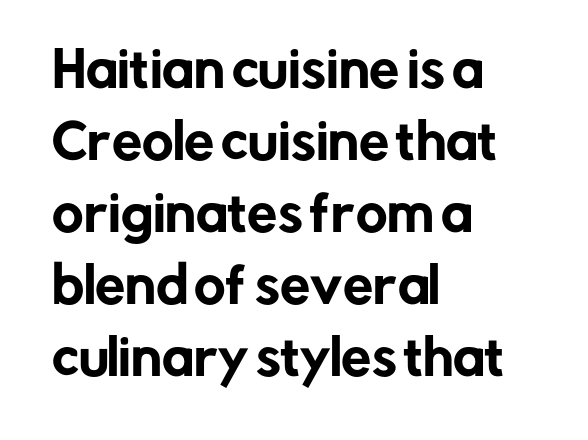
Underline: absent. Characters follow at the spacing the type designer built in. The block of text has a typical density, with ordinary space between rows. Note the varied advance widths — an 'i' is clearly narrower than an 'm'. In terms of letterform style, serifs are entirely absent. The passage is arranged the way most books set body copy — flush left.
